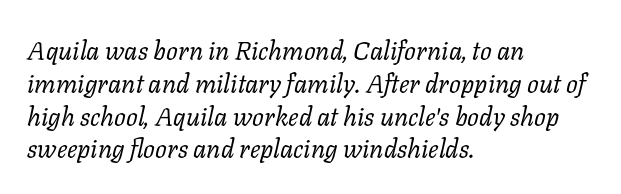
{"italic": "yes", "lean": "right", "slant_degrees": 11, "bold": "no", "underline": "no", "align": "left", "line_spacing": "normal", "line_spacing_ratio": 1.26, "letter_spacing": "normal", "letter_spacing_em": 0.0, "glyph_px": 26}
